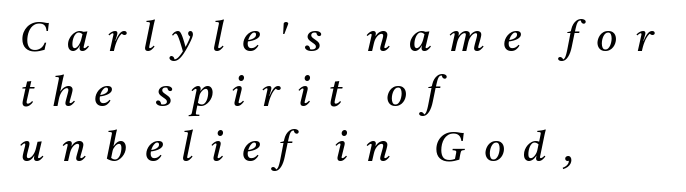
{"serif": "yes", "italic": "yes", "lean": "right", "slant_degrees": 11, "bold": "no", "weight": "regular", "width": "normal", "stroke_contrast": "medium", "x_height": "medium", "monospaced": "no", "underline": "no", "align": "left", "line_spacing": "normal", "line_spacing_ratio": 1.34, "letter_spacing": "wide", "letter_spacing_em": 0.44, "glyph_px": 41}
